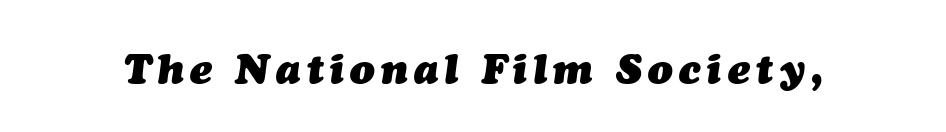
Q: Is the text bold? A: Yes.
Q: Is the text italic (slanted)? A: Yes, it leans right by about 7 degrees.
Q: Is the text underlined? A: No.
Q: Width (condensed, normal, or wide)? A: Normal.
Q: Stroke contrast? A: Medium.
Q: x-height? A: Medium.
Q: Monospaced? A: No.
